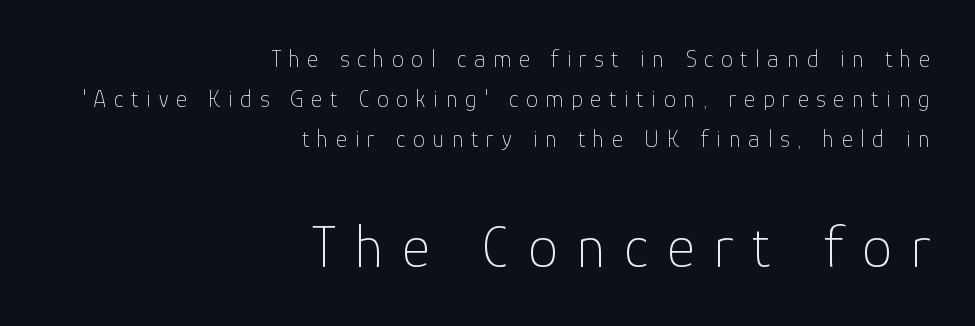
The image shows 60 px thin sans-serif type, upright; set right-aligned, normal line spacing (1.66x), unusually wide letter spacing (+0.32 em), not underlined; the second (bottom) block is 2.5x larger; low stroke contrast and a medium x-height.
